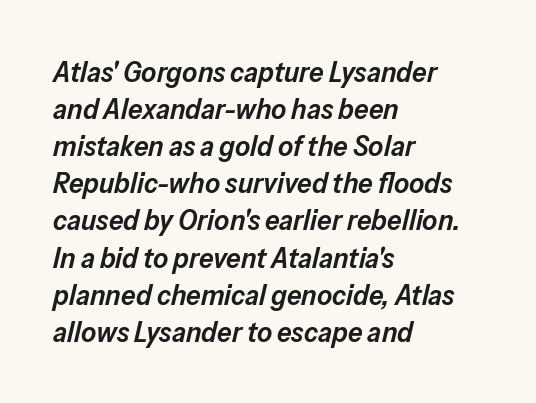
{"italic": "yes", "lean": "right", "slant_degrees": 13, "bold": "semi", "weight": "semibold", "width": "normal", "stroke_contrast": "low", "x_height": "medium", "monospaced": "no", "underline": "no", "align": "left", "line_spacing": "normal", "line_spacing_ratio": 1.28, "letter_spacing": "normal", "letter_spacing_em": 0.0, "glyph_px": 29}
